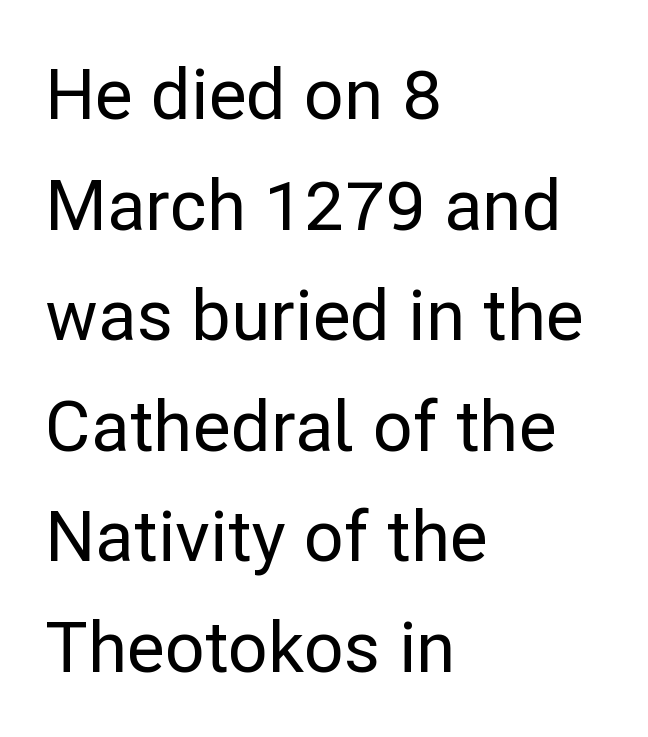
Q: Is the text italic (slanted)? A: No, it is upright.
Q: Is the typeface a serif or a sans-serif typeface? A: Sans-serif.
Q: Is the text underlined? A: No.
Q: How is the paragraph aligned? A: Left-aligned.
Q: Is the spacing between letters normal or unusually wide? A: Normal.
Q: Is the spacing between lines tight, normal or loose? A: Normal.
Q: Width (condensed, normal, or wide)? A: Normal.
Q: Stroke contrast? A: Low.
Q: x-height? A: Medium.
Q: Monospaced? A: No.
